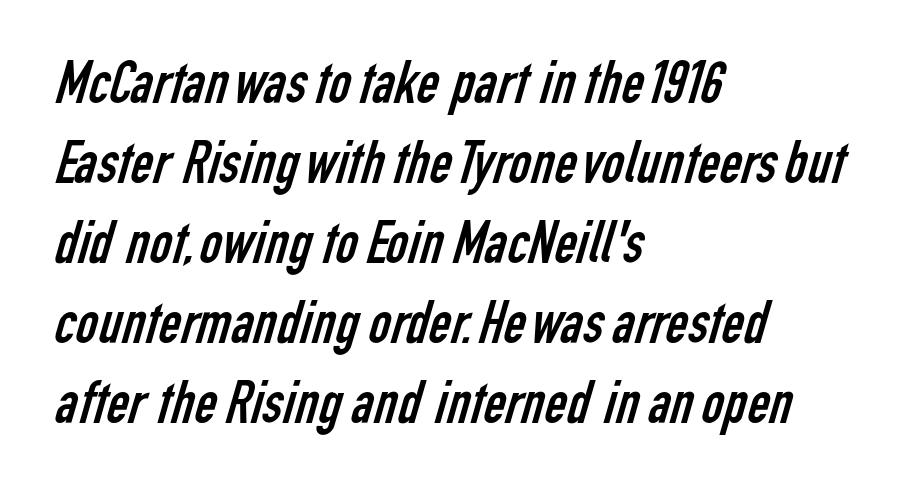
The letters advance in unequal steps, a hallmark of proportional type. The rendering uses a moderate line-height, typical for paragraphs. Nothing sits at the stroke ends, so this counts as sans-serif. The space directly below the letters is spotless. Glyph-to-glyph distance matches everyday printed text.
